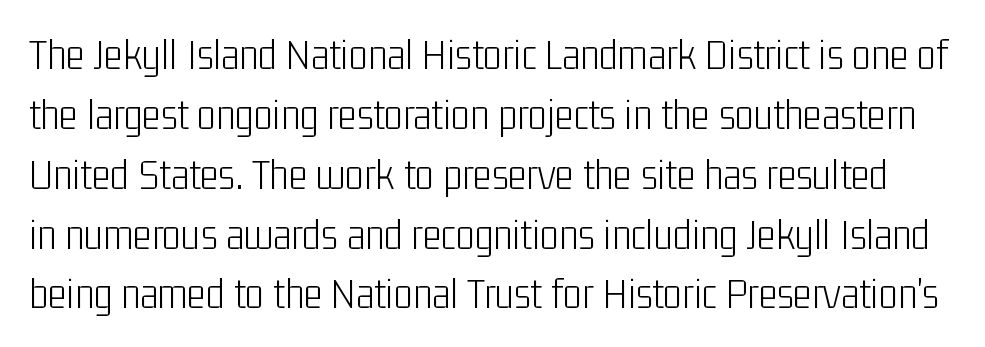
The image shows 45 px light, condensed sans-serif type, upright; set normal line spacing (1.33x), normal letter spacing, not underlined; low stroke contrast and a medium x-height.
